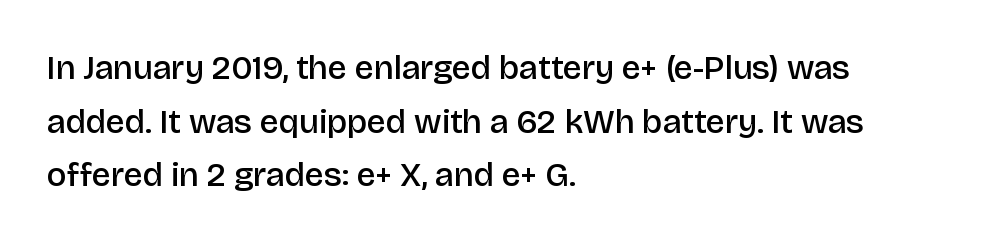
{"serif": "no", "italic": "no", "bold": "semi", "weight": "semibold", "width": "normal", "stroke_contrast": "low", "x_height": "large", "monospaced": "no", "underline": "no", "align": "left", "line_spacing": "normal", "line_spacing_ratio": 1.58, "letter_spacing": "normal", "letter_spacing_em": 0.0, "glyph_px": 34}
